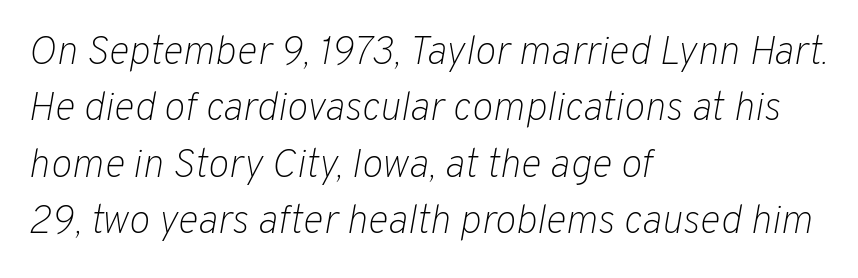
{"italic": "yes", "lean": "right", "slant_degrees": 10, "bold": "no", "weight": "light", "width": "normal", "stroke_contrast": "low", "x_height": "medium", "monospaced": "no", "underline": "no", "align": "left", "line_spacing": "normal", "line_spacing_ratio": 1.41, "letter_spacing": "normal", "letter_spacing_em": 0.0, "glyph_px": 40}
